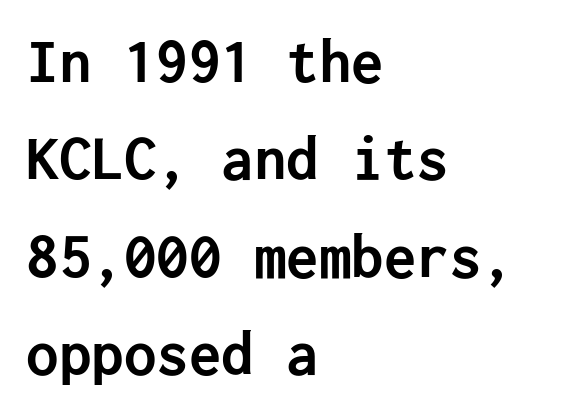
Q: Is the text bold? A: Yes.
Q: Is the text italic (slanted)? A: No, it is upright.
Q: Is the typeface a serif or a sans-serif typeface? A: Sans-serif.
Q: Is the text underlined? A: No.
Q: How is the paragraph aligned? A: Left-aligned.
Q: Is the spacing between letters normal or unusually wide? A: Normal.
Q: Is the spacing between lines tight, normal or loose? A: Normal.
Q: Width (condensed, normal, or wide)? A: Normal.
Q: Stroke contrast? A: Low.
Q: x-height? A: Medium.
